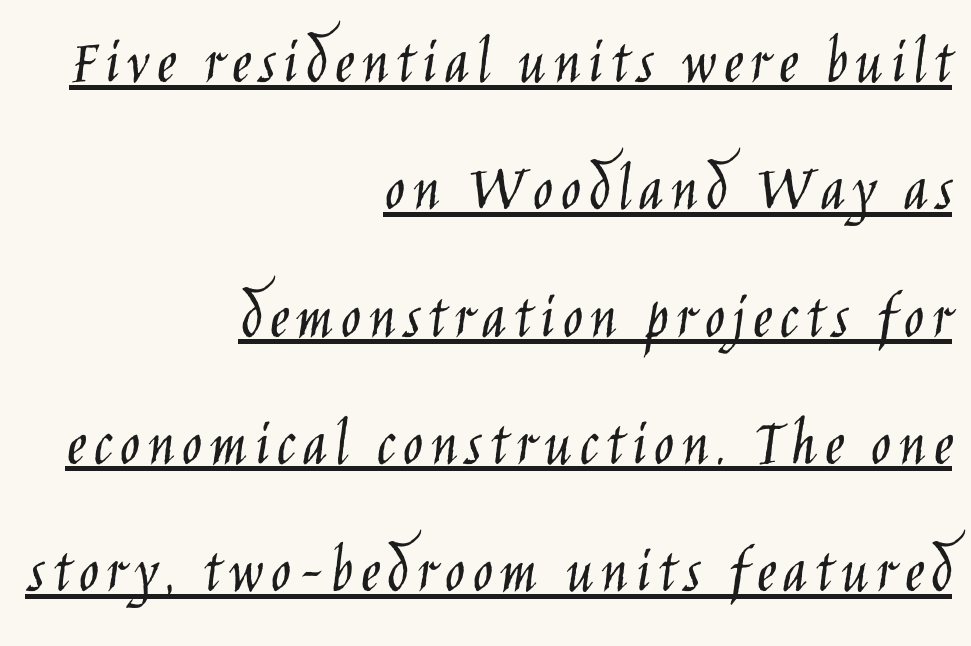
{"serif": "no", "bold": "no", "weight": "light", "width": "condensed", "stroke_contrast": "low", "x_height": "large", "monospaced": "no", "underline": "yes", "align": "right", "line_spacing": "loose", "line_spacing_ratio": 1.9, "glyph_px": 67}
